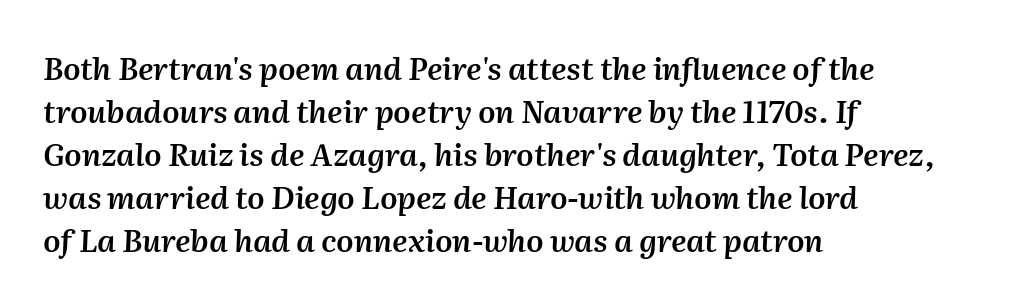
The image shows 31 px semibold type, italic (leaning right); set left-aligned, normal line spacing (1.39x), normal letter spacing, not underlined; medium stroke contrast and a medium x-height.
